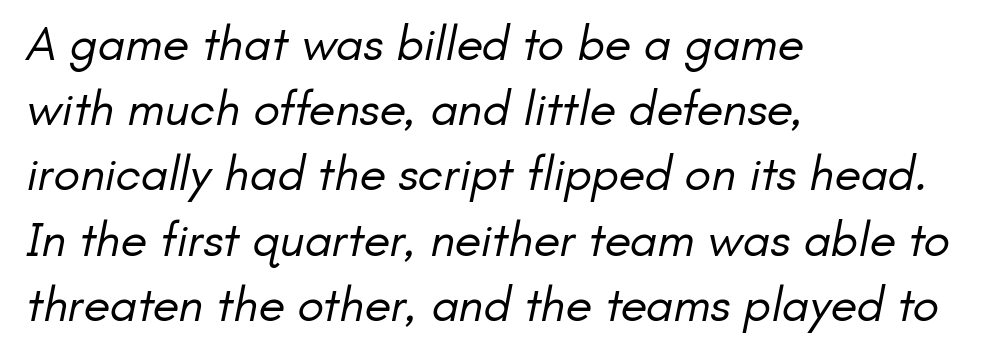
{"serif": "no", "bold": "no", "weight": "regular", "width": "normal", "stroke_contrast": "low", "x_height": "small", "monospaced": "no", "underline": "no", "align": "left", "line_spacing": "normal", "line_spacing_ratio": 1.33, "letter_spacing": "normal", "letter_spacing_em": 0.0, "glyph_px": 49}
